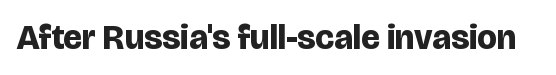
Q: Is the text bold? A: Yes.
Q: Is the text italic (slanted)? A: No, it is upright.
Q: Is the typeface a serif or a sans-serif typeface? A: Sans-serif.
Q: Is the text underlined? A: No.
Q: Is the spacing between letters normal or unusually wide? A: Normal.
Q: Width (condensed, normal, or wide)? A: Normal.
Q: Stroke contrast? A: Low.
Q: x-height? A: Large.
Q: Monospaced? A: No.
